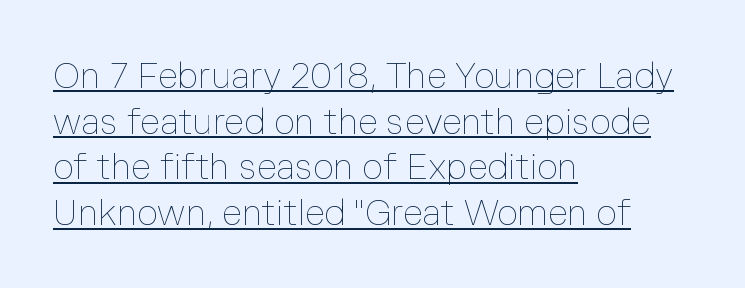
The image shows 36 px thin type, upright; set left-aligned, normal line spacing (1.27x), normal letter spacing, underlined; low stroke contrast and a medium x-height.
